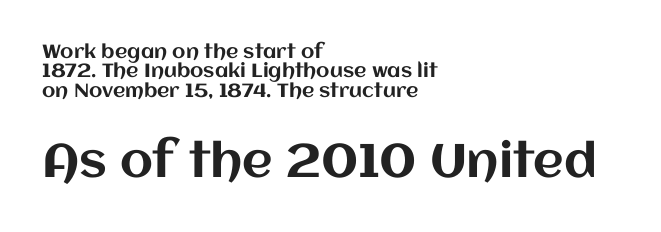
Q: Is the text italic (slanted)? A: No, it is upright.
Q: Is the text underlined? A: No.
Q: How is the paragraph aligned? A: Left-aligned.
Q: Is the spacing between letters normal or unusually wide? A: Normal.
Q: Is the spacing between lines tight, normal or loose? A: Tight.
Q: Which block of text is set in a larger size, the first (top) or the second (bottom)? A: The second (bottom) one.
Q: Width (condensed, normal, or wide)? A: Normal.
Q: Stroke contrast? A: Medium.
Q: x-height? A: Large.
Q: Monospaced? A: No.
